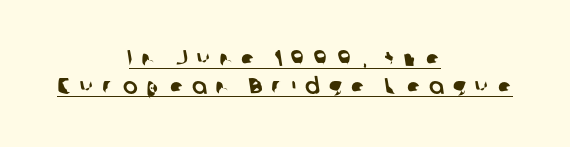
The image shows 22 px text type; set centered, normal line spacing (1.26x), unusually wide letter spacing (+0.39 em), underlined.
